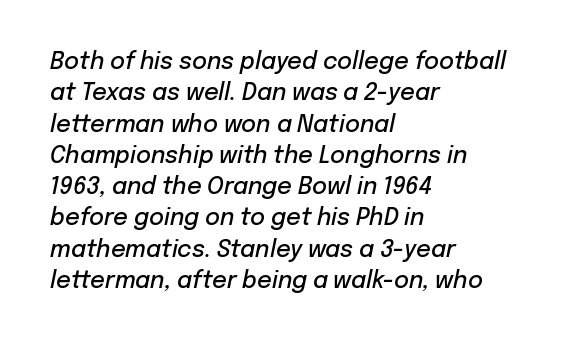
The image shows 23 px text type, italic (leaning right); set left-aligned, normal line spacing (1.36x), normal letter spacing, not underlined.
